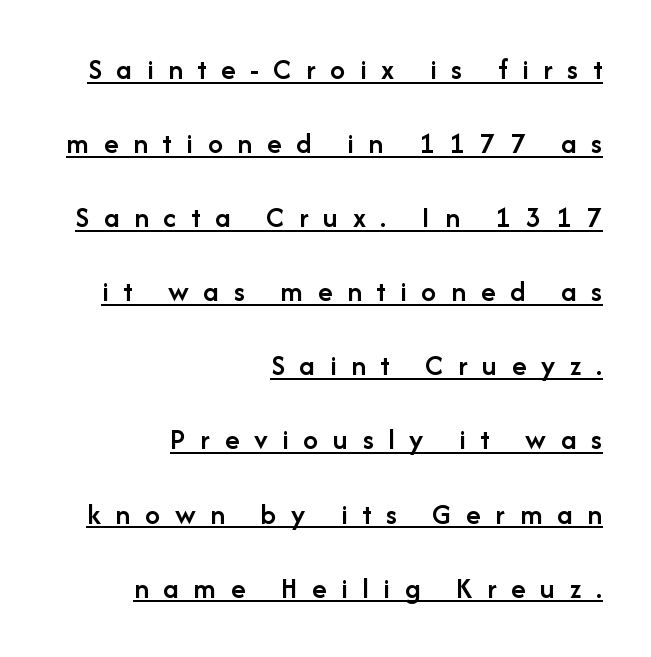
The image shows 30 px semibold sans-serif type, upright; set right-aligned, loose line spacing (2.47x), unusually wide letter spacing (+0.49 em), underlined; low stroke contrast and a medium x-height.
